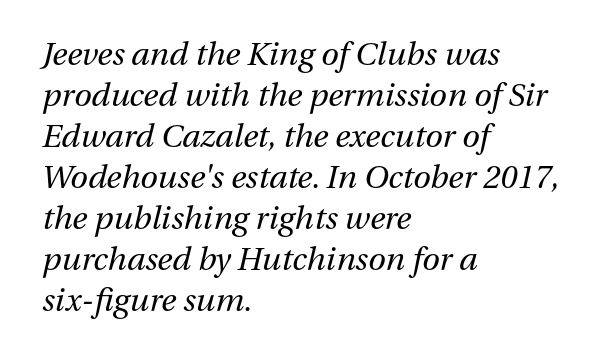
{"italic": "yes", "lean": "right", "slant_degrees": 13, "bold": "no", "weight": "regular", "width": "normal", "stroke_contrast": "medium", "x_height": "medium", "monospaced": "no", "underline": "no", "align": "left", "line_spacing": "normal", "line_spacing_ratio": 1.28, "letter_spacing": "normal", "letter_spacing_em": 0.0, "glyph_px": 32}
